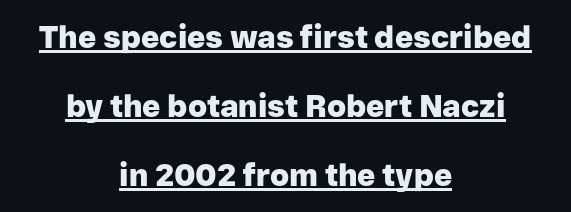
A rule runs beneath these lines of type. The lines are spread far apart with generous leading. The face used here is proportionally spaced, like ordinary book or web type. The gaps between neighbouring characters are ordinary and unremarkable. Does the lettering tilt? It doesn't — this is upright.
